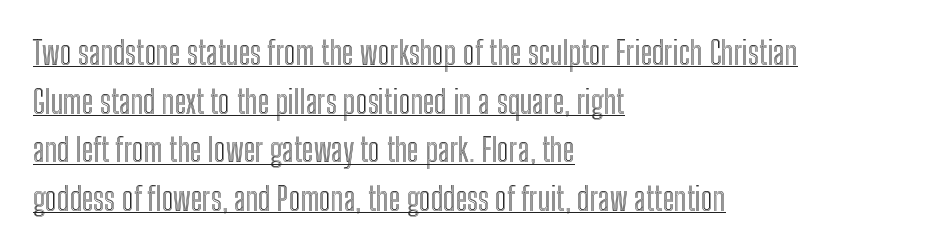
{"italic": "no", "width": "condensed", "x_height": "medium", "monospaced": "no", "underline": "yes", "align": "left", "line_spacing": "normal", "line_spacing_ratio": 1.52, "letter_spacing": "normal", "letter_spacing_em": 0.0, "glyph_px": 32}
